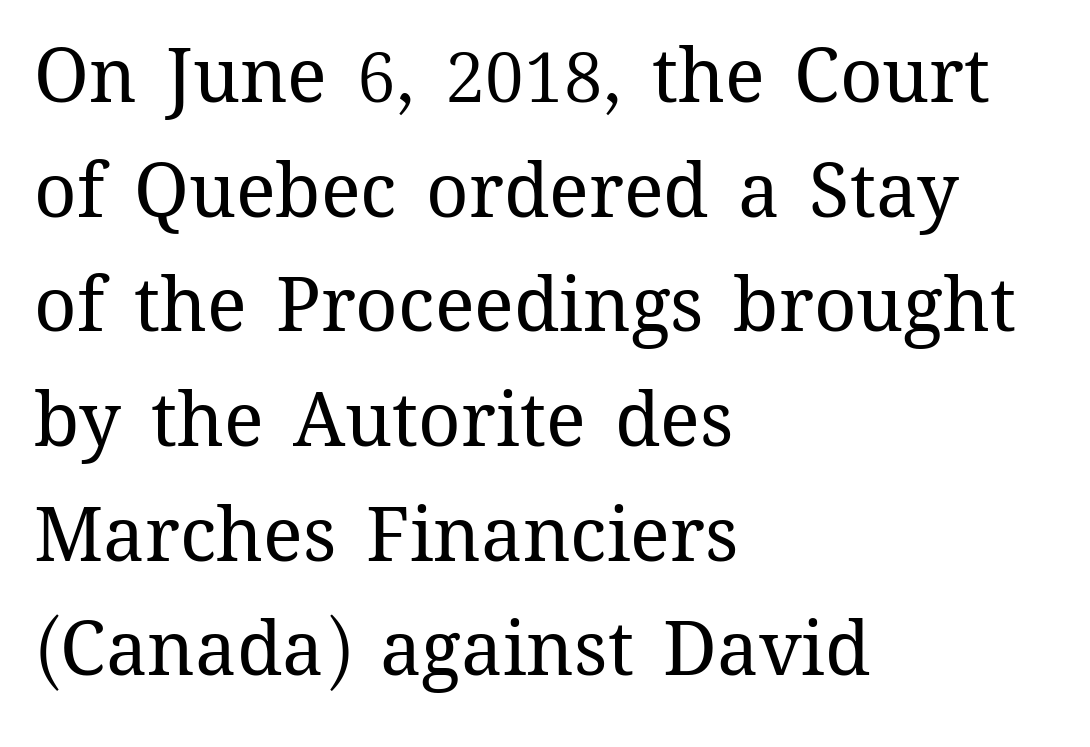
Q: Is the text bold? A: No.
Q: Is the text italic (slanted)? A: No, it is upright.
Q: Is the text underlined? A: No.
Q: How is the paragraph aligned? A: Left-aligned.
Q: Is the spacing between letters normal or unusually wide? A: Normal.
Q: Is the spacing between lines tight, normal or loose? A: Normal.
Q: Width (condensed, normal, or wide)? A: Normal.
Q: Stroke contrast? A: Medium.
Q: x-height? A: Medium.
Q: Monospaced? A: No.
